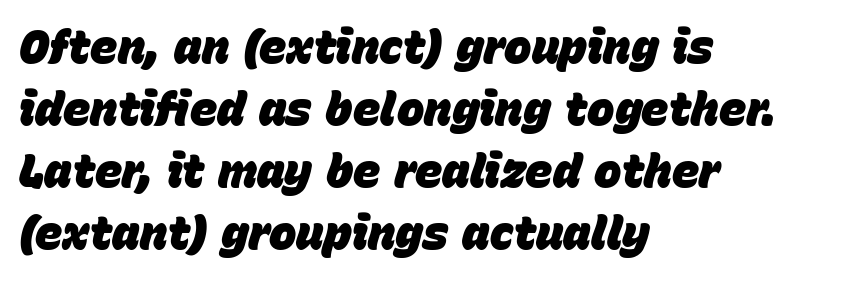
Q: Is the text bold? A: Yes.
Q: Is the text italic (slanted)? A: Yes, it leans right by about 15 degrees.
Q: Is the text underlined? A: No.
Q: How is the paragraph aligned? A: Left-aligned.
Q: Is the spacing between letters normal or unusually wide? A: Normal.
Q: Is the spacing between lines tight, normal or loose? A: Normal.
Q: Width (condensed, normal, or wide)? A: Normal.
Q: Stroke contrast? A: Low.
Q: x-height? A: Large.
Q: Monospaced? A: No.
